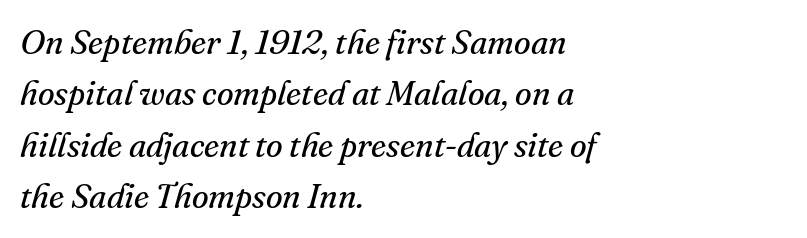
The image shows 34 px regular-weight serif type, italic (leaning right); set left-aligned, normal line spacing (1.51x), normal letter spacing, not underlined; medium stroke contrast and a small x-height.
